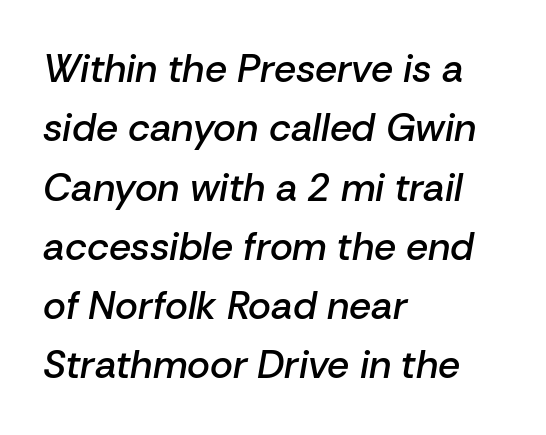
Q: Is the text bold? A: Semi-bold.
Q: Is the text italic (slanted)? A: Yes, it leans right by about 10 degrees.
Q: Is the text underlined? A: No.
Q: How is the paragraph aligned? A: Left-aligned.
Q: Is the spacing between letters normal or unusually wide? A: Normal.
Q: Is the spacing between lines tight, normal or loose? A: Normal.
Q: Width (condensed, normal, or wide)? A: Normal.
Q: Stroke contrast? A: Low.
Q: x-height? A: Medium.
Q: Monospaced? A: No.
